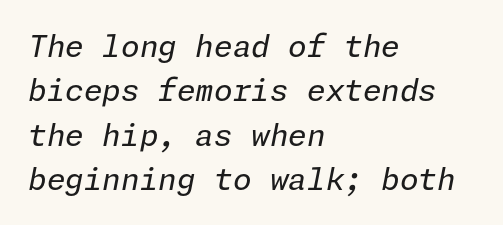
{"italic": "yes", "lean": "right", "slant_degrees": 11, "bold": "no", "weight": "regular", "width": "normal", "stroke_contrast": "low", "x_height": "medium", "underline": "no", "align": "left", "line_spacing": "normal", "line_spacing_ratio": 1.48, "letter_spacing": "normal", "letter_spacing_em": 0.0, "glyph_px": 30}
